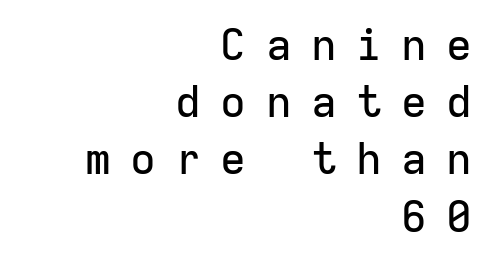
Loose tracking; the words dissolve into strings of separated letters. Does the copy run flush right? Yes — the right margin is perfectly even. Notice how the stems are strictly vertical — no italics here. These lines are rendered in a fixed-pitch font. Lines of text with bare space underneath.
